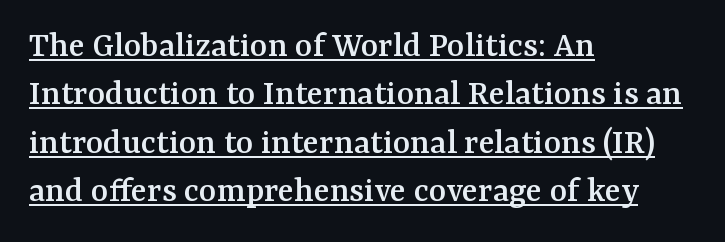
Q: Is the text italic (slanted)? A: No, it is upright.
Q: Is the typeface a serif or a sans-serif typeface? A: Serif.
Q: Is the text underlined? A: Yes.
Q: How is the paragraph aligned? A: Left-aligned.
Q: Is the spacing between letters normal or unusually wide? A: Normal.
Q: Is the spacing between lines tight, normal or loose? A: Normal.
Q: Width (condensed, normal, or wide)? A: Normal.
Q: Stroke contrast? A: Medium.
Q: x-height? A: Medium.
Q: Monospaced? A: No.
